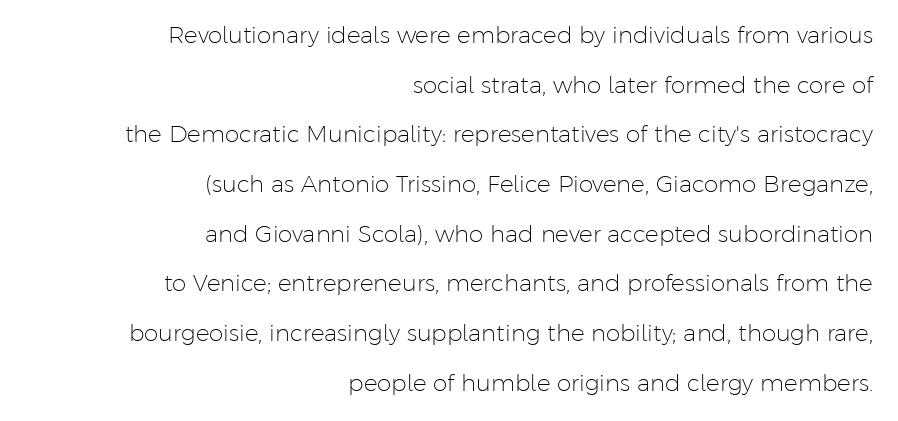
Descender tails drop into unmarked territory. Look at the tracking — it's just the regular setting, nothing added. How would I describe the line gaps? Wide and relaxed. The typeface has the unassuming heft of standard copy or less. One-word summary of the alignment: right.
